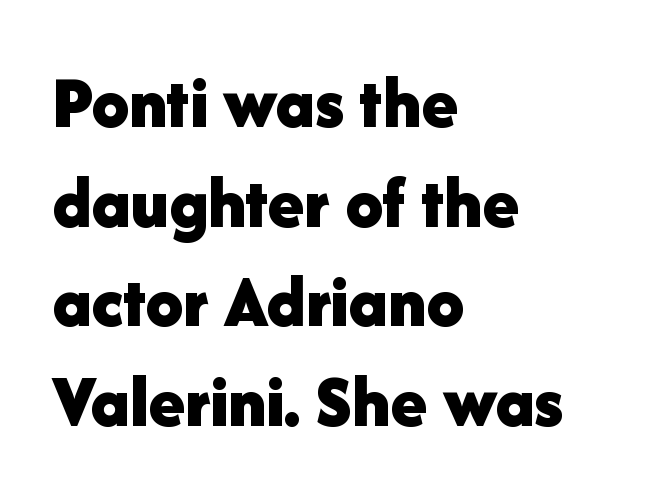
Evenly set lines give the paragraph a standard silhouette. The face used here is rendered with its standard letterfit. The letters carry no serifs — their stems end cleanly without finishing strokes. The type sits square on the baseline with zero lean.
